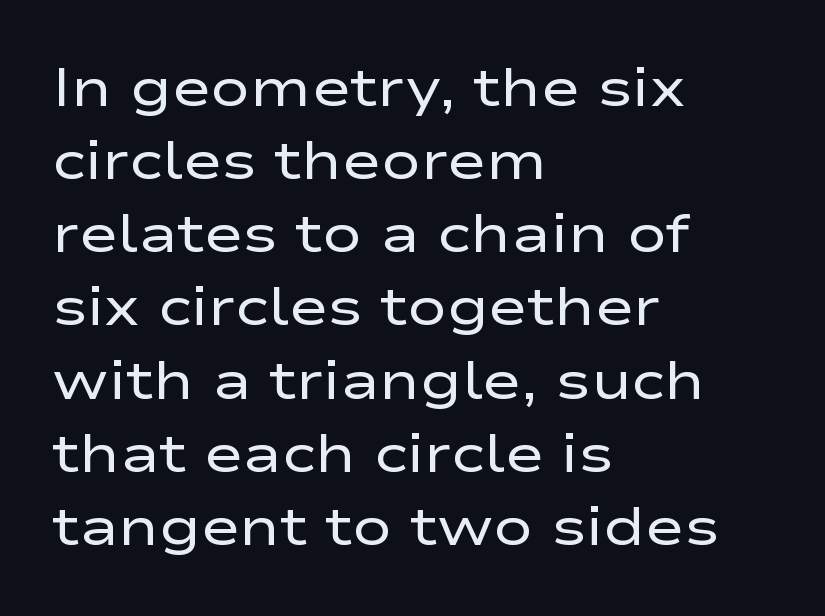
Q: Is the text bold? A: No.
Q: Is the text italic (slanted)? A: No, it is upright.
Q: Is the typeface a serif or a sans-serif typeface? A: Sans-serif.
Q: Is the text underlined? A: No.
Q: How is the paragraph aligned? A: Left-aligned.
Q: Is the spacing between letters normal or unusually wide? A: Normal.
Q: Is the spacing between lines tight, normal or loose? A: Normal.
Q: Width (condensed, normal, or wide)? A: Wide.
Q: Stroke contrast? A: Low.
Q: x-height? A: Medium.
Q: Monospaced? A: No.
